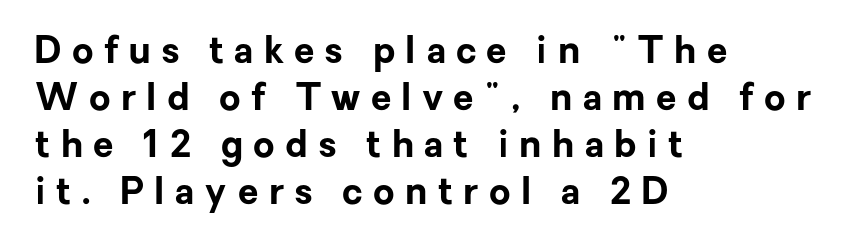
The image shows 37 px bold sans-serif type, upright; set left-aligned, normal line spacing (1.27x), unusually wide letter spacing (+0.28 em), not underlined; low stroke contrast and a medium x-height.
